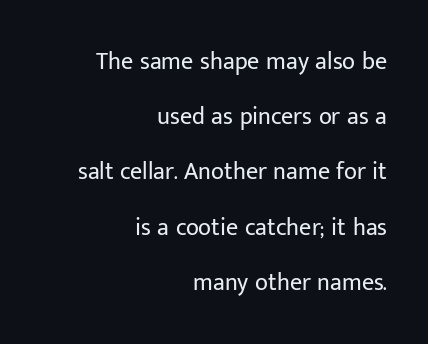
The image shows 24 px text type, upright; set right-aligned, loose line spacing (2.3x), normal letter spacing, not underlined.
